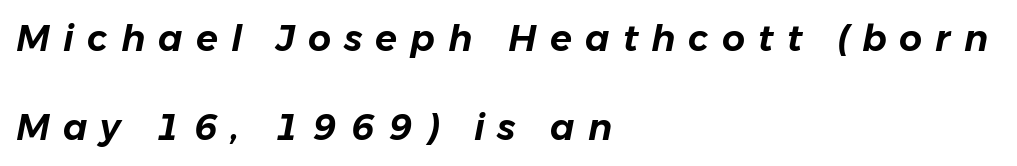
Baseline-to-baseline distance is far greater than the letter height. This sample uses expanded letter spacing, leaving extra air between glyphs. Horizontal alignment here is leftward, the default for most running prose. No word sits above an underline. The face used here has a pronounced slope to its letters.
